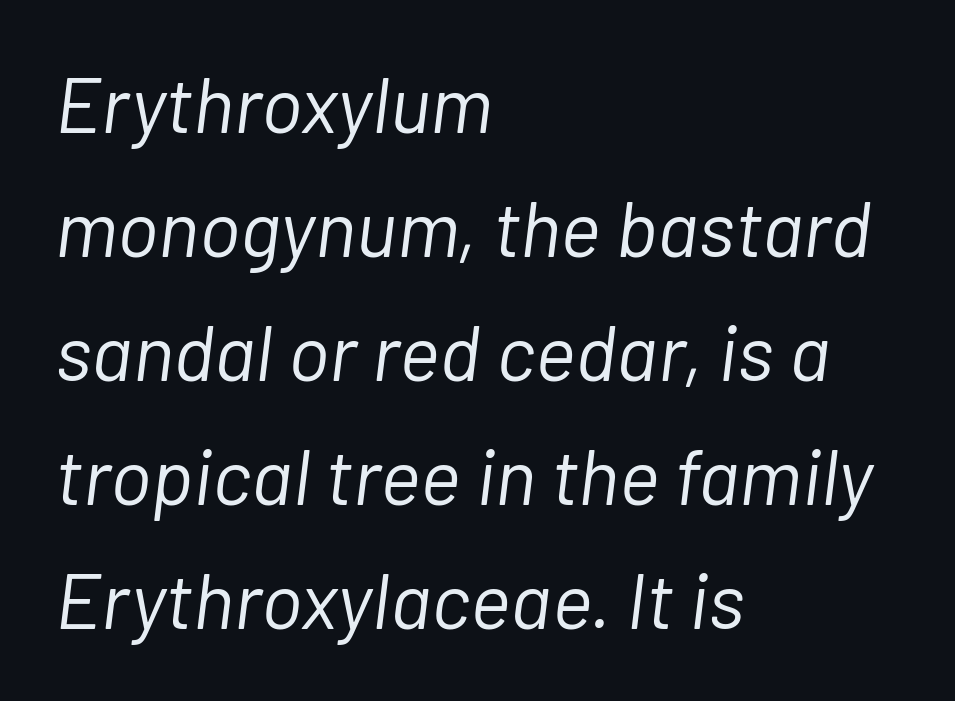
{"italic": "yes", "lean": "right", "slant_degrees": 7, "bold": "no", "weight": "light", "width": "normal", "stroke_contrast": "low", "x_height": "medium", "monospaced": "no", "underline": "no", "align": "left", "line_spacing": "normal", "line_spacing_ratio": 1.59, "letter_spacing": "normal", "letter_spacing_em": 0.0, "glyph_px": 78}
